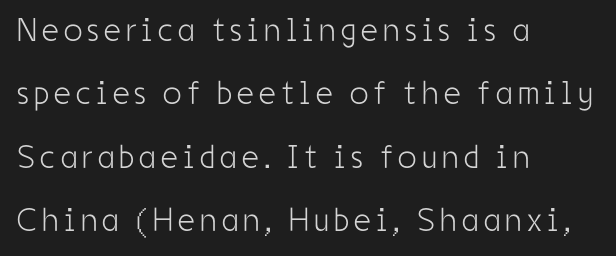
The image shows 33 px light, condensed sans-serif type, upright; set left-aligned, loose line spacing (1.92x), not underlined; low stroke contrast and a medium x-height.
